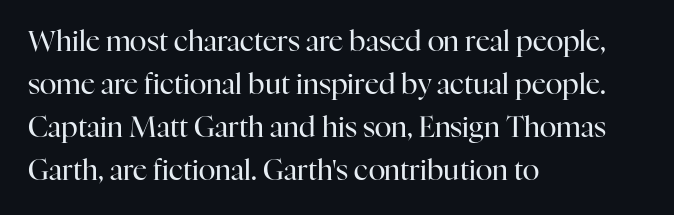
Q: Is the text bold? A: No.
Q: Is the text italic (slanted)? A: No, it is upright.
Q: Is the typeface a serif or a sans-serif typeface? A: Serif.
Q: Is the text underlined? A: No.
Q: How is the paragraph aligned? A: Left-aligned.
Q: Is the spacing between letters normal or unusually wide? A: Normal.
Q: Is the spacing between lines tight, normal or loose? A: Normal.
Q: Width (condensed, normal, or wide)? A: Normal.
Q: Stroke contrast? A: High.
Q: x-height? A: Medium.
Q: Monospaced? A: No.
